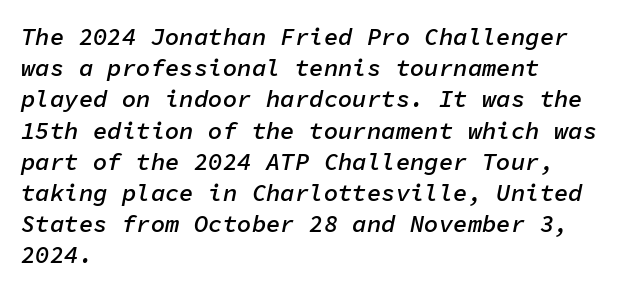
Q: Is the text bold? A: Semi-bold.
Q: Is the text italic (slanted)? A: Yes, it leans right by about 11 degrees.
Q: Is the text underlined? A: No.
Q: How is the paragraph aligned? A: Left-aligned.
Q: Is the spacing between letters normal or unusually wide? A: Normal.
Q: Is the spacing between lines tight, normal or loose? A: Normal.
